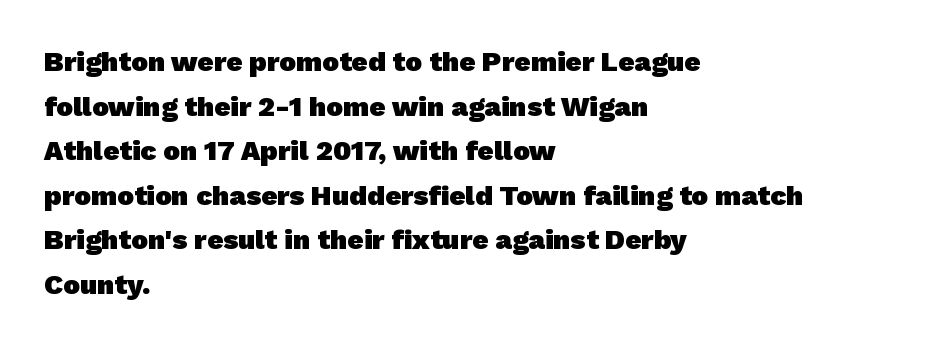
{"serif": "no", "bold": "yes", "weight": "heavy", "width": "normal", "stroke_contrast": "low", "x_height": "medium", "monospaced": "no", "underline": "no", "align": "left", "line_spacing": "normal", "line_spacing_ratio": 1.59, "letter_spacing": "normal", "letter_spacing_em": 0.0, "glyph_px": 28}
